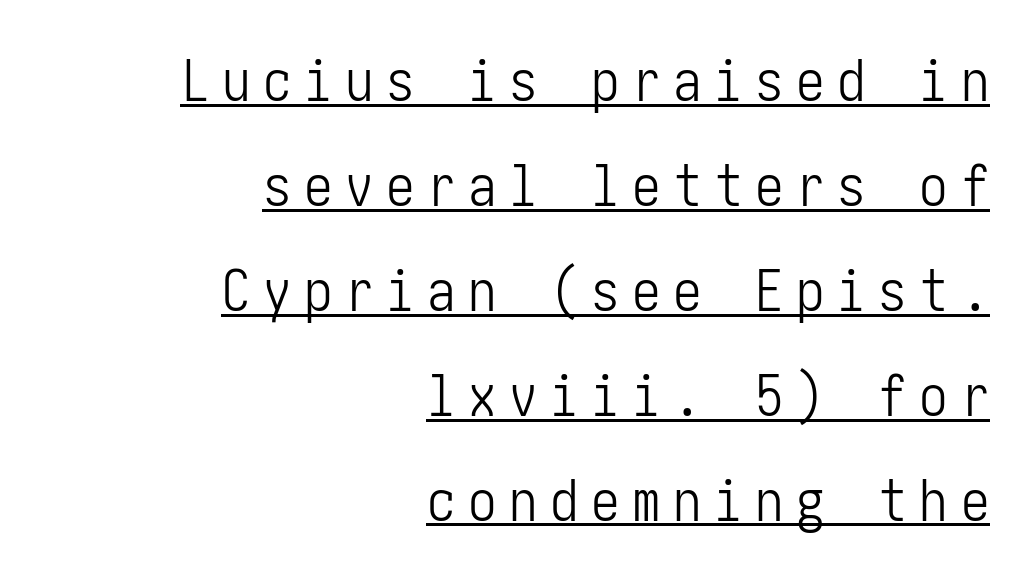
{"serif": "no", "italic": "no", "bold": "no", "weight": "light", "width": "condensed", "stroke_contrast": "low", "x_height": "medium", "underline": "yes", "align": "right", "line_spacing_ratio": 1.84, "letter_spacing": "wide", "letter_spacing_em": 0.22, "glyph_px": 57}
